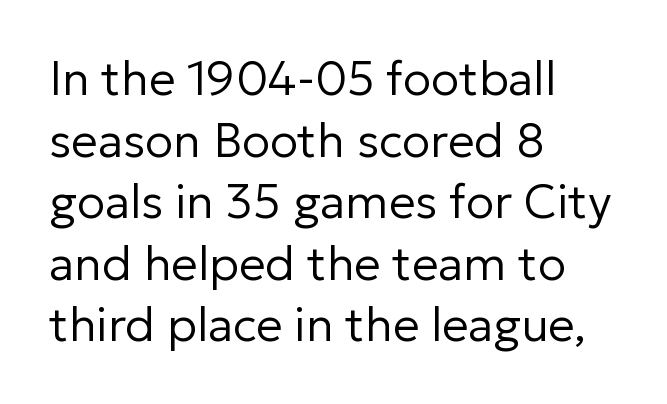
The image shows 47 px regular-weight sans-serif type, upright; set left-aligned, normal line spacing (1.31x), normal letter spacing, not underlined; low stroke contrast and a medium x-height.
